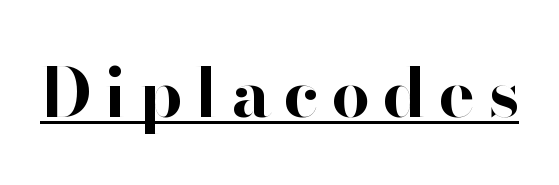
Q: Is the text bold? A: Yes.
Q: Is the text italic (slanted)? A: No, it is upright.
Q: Is the typeface a serif or a sans-serif typeface? A: Sans-serif.
Q: Is the text underlined? A: Yes.
Q: Width (condensed, normal, or wide)? A: Normal.
Q: Stroke contrast? A: High.
Q: x-height? A: Small.
Q: Monospaced? A: No.
